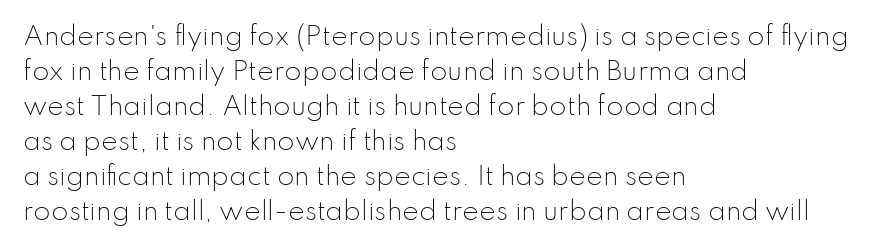
The image shows 25 px text type, upright; set left-aligned, normal line spacing (1.4x), normal letter spacing, not underlined.
